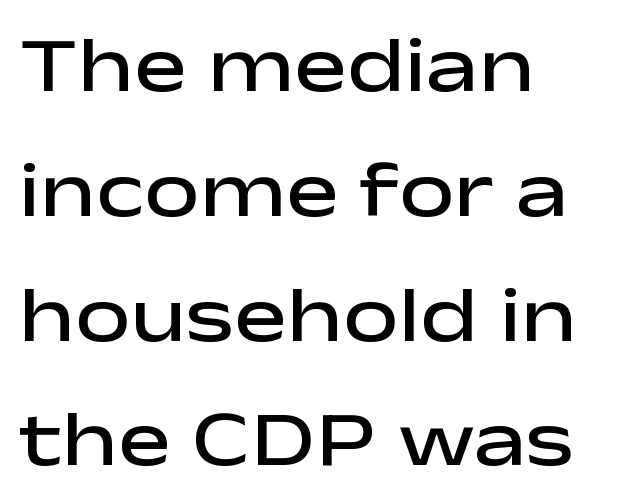
{"serif": "no", "italic": "no", "bold": "semi", "weight": "semibold", "width": "wide", "stroke_contrast": "low", "x_height": "medium", "monospaced": "no", "underline": "no", "align": "left", "line_spacing": "normal", "line_spacing_ratio": 1.58, "letter_spacing": "normal", "letter_spacing_em": 0.0, "glyph_px": 79}
